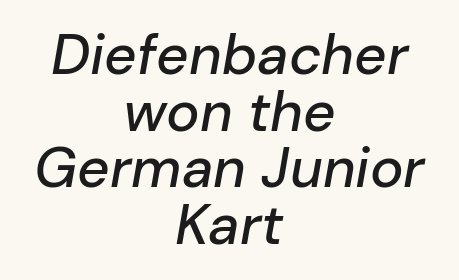
{"italic": "yes", "lean": "right", "slant_degrees": 10, "width": "normal", "stroke_contrast": "low", "x_height": "medium", "monospaced": "no", "underline": "no", "align": "center", "line_spacing": "tight", "line_spacing_ratio": 1.01, "letter_spacing": "normal", "letter_spacing_em": 0.0, "glyph_px": 56}
